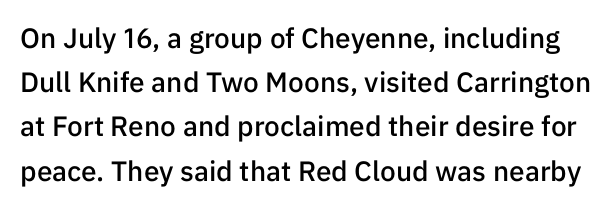
The image shows 28 px semibold sans-serif type, upright; set normal line spacing (1.58x), normal letter spacing, not underlined; low stroke contrast and a medium x-height.
